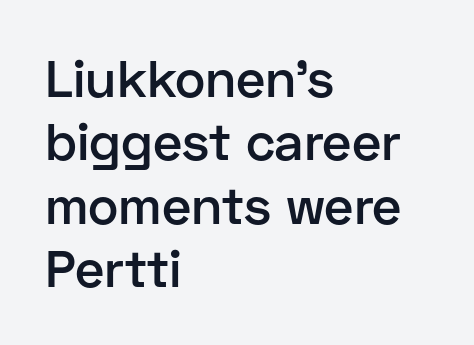
Q: Is the text bold? A: Semi-bold.
Q: Is the text italic (slanted)? A: No, it is upright.
Q: Is the typeface a serif or a sans-serif typeface? A: Sans-serif.
Q: Is the text underlined? A: No.
Q: How is the paragraph aligned? A: Left-aligned.
Q: Is the spacing between letters normal or unusually wide? A: Normal.
Q: Width (condensed, normal, or wide)? A: Normal.
Q: Stroke contrast? A: Low.
Q: x-height? A: Medium.
Q: Monospaced? A: No.
